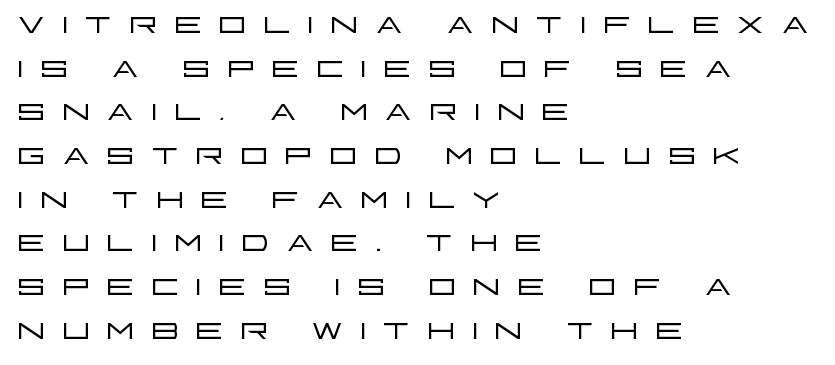
Spacing between characters has been opened up far beyond the box default. The letters carry no serifs — their stems end cleanly without finishing strokes. Where is the straight margin? On the left. The font's upright variant was chosen for this text. A quiet, ordinary-to-light weight characterises the typeface. These lines are rendered in a variable-pitch font.
